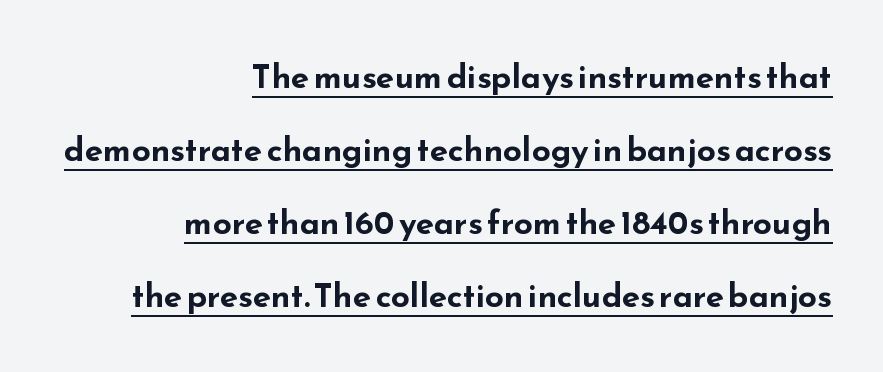
The image shows 33 px bold, wide sans-serif type, upright; set right-aligned, loose line spacing (2.21x), normal letter spacing, underlined; low stroke contrast and a small x-height.
